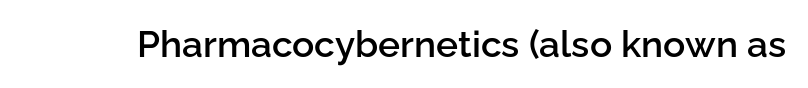
Default kerning and tracking; the words read as compact shapes. Every stem runs plumb, perpendicular to the baseline. Letterform terminals end flat and unadorned throughout the passage. The face used here is proportionally spaced, like ordinary book or web type. The strip under each line holds only bare page. Summary of weight: moderately heavy, a semibold.
